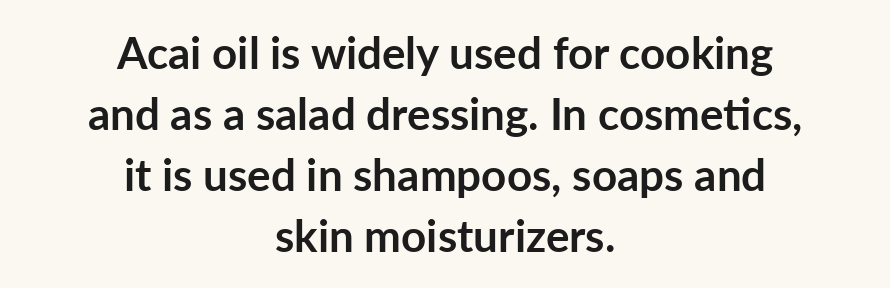
Q: Is the text bold? A: Yes.
Q: Is the text italic (slanted)? A: No, it is upright.
Q: Is the typeface a serif or a sans-serif typeface? A: Sans-serif.
Q: Is the text underlined? A: No.
Q: How is the paragraph aligned? A: Centered.
Q: Is the spacing between letters normal or unusually wide? A: Normal.
Q: Is the spacing between lines tight, normal or loose? A: Normal.
Q: Width (condensed, normal, or wide)? A: Normal.
Q: Stroke contrast? A: Low.
Q: x-height? A: Medium.
Q: Monospaced? A: No.
